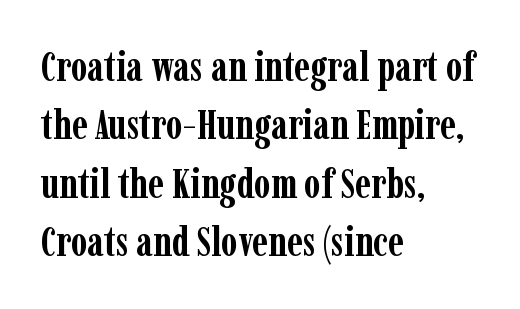
Q: Is the text bold? A: Yes.
Q: Is the text italic (slanted)? A: No, it is upright.
Q: Is the typeface a serif or a sans-serif typeface? A: Serif.
Q: Is the text underlined? A: No.
Q: How is the paragraph aligned? A: Left-aligned.
Q: Is the spacing between letters normal or unusually wide? A: Normal.
Q: Is the spacing between lines tight, normal or loose? A: Normal.
Q: Width (condensed, normal, or wide)? A: Condensed.
Q: Stroke contrast? A: Low.
Q: x-height? A: Medium.
Q: Monospaced? A: No.
